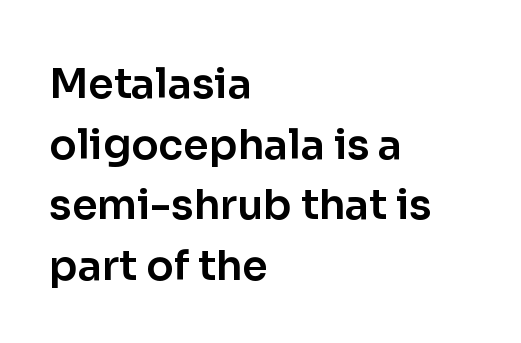
A roman cut, with each character standing at attention. Nothing sits at the stroke ends, so this counts as sans-serif. Just letters on the line, the space beneath them empty. Evenly set lines give the paragraph a standard silhouette. Left-aligned paragraph, ragged on the right. Compared with typical body copy, the letter spacing here is the same.
